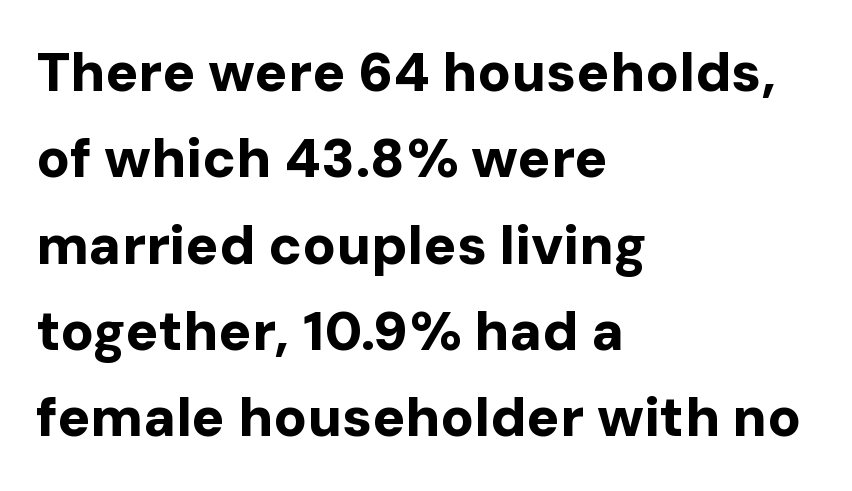
How would I describe the line gaps? Plain and ordinary. Ascenders rise straight up at ninety degrees. Letter spacing: default. On the weight axis this lands at bold, roughly 700. Reading down the block, your eye returns to a fixed left position each line.
